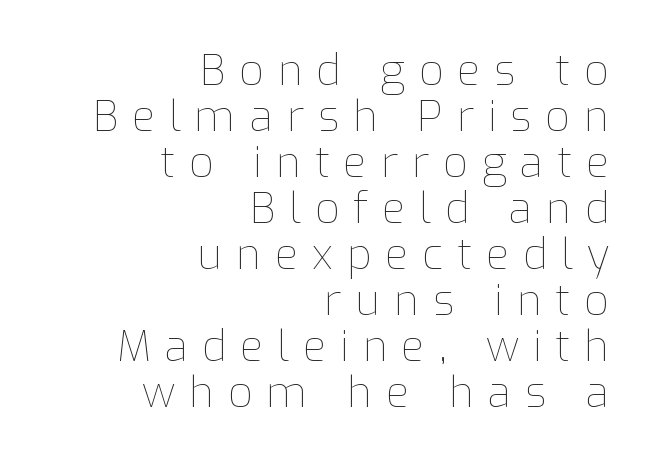
Stems and bowls with no extra thickness — not bold. The paragraph has a hard right edge and a soft left edge. The passage shown is not underscored anywhere. The vertical gap from one line to the next is small.
